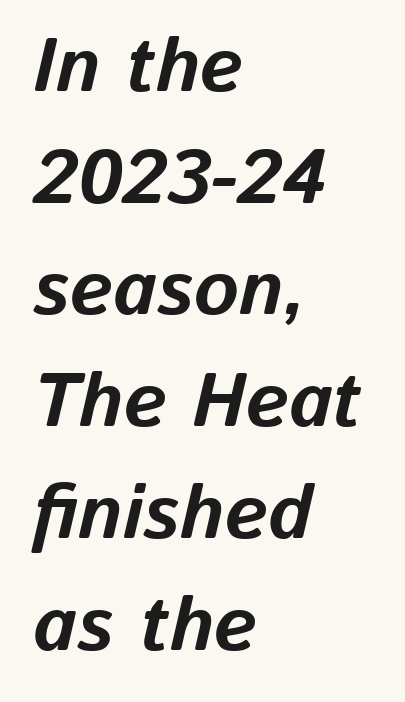
Proportional: the letters do not fall into vertical columns. Unmarked baselines from the first word to the last. A classic flush-left, rag-right setting is used for this passage. Compared with typical body copy, the letter spacing here is the same.
